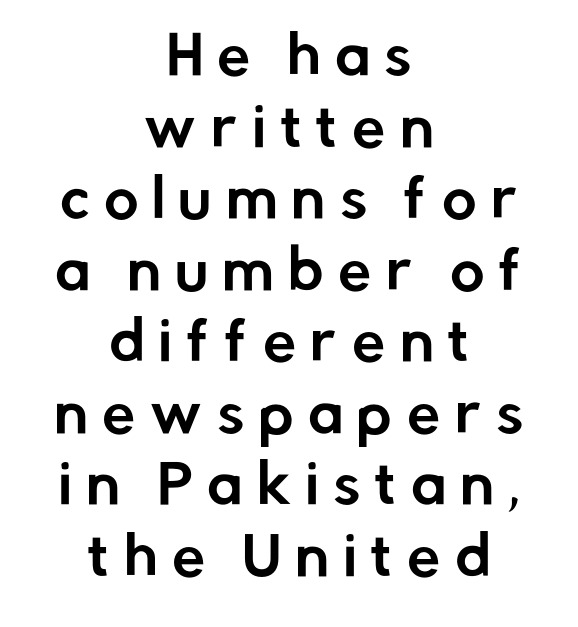
{"serif": "no", "italic": "no", "width": "normal", "stroke_contrast": "low", "x_height": "medium", "monospaced": "no", "underline": "no", "align": "center", "line_spacing": "normal", "line_spacing_ratio": 1.35, "letter_spacing": "wide", "letter_spacing_em": 0.27, "glyph_px": 53}
